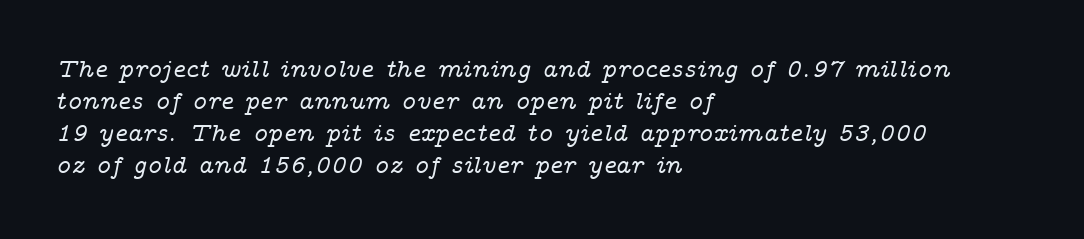
Q: Is the text italic (slanted)? A: Yes, it leans right by about 14 degrees.
Q: Is the text underlined? A: No.
Q: How is the paragraph aligned? A: Left-aligned.
Q: Is the spacing between letters normal or unusually wide? A: Normal.
